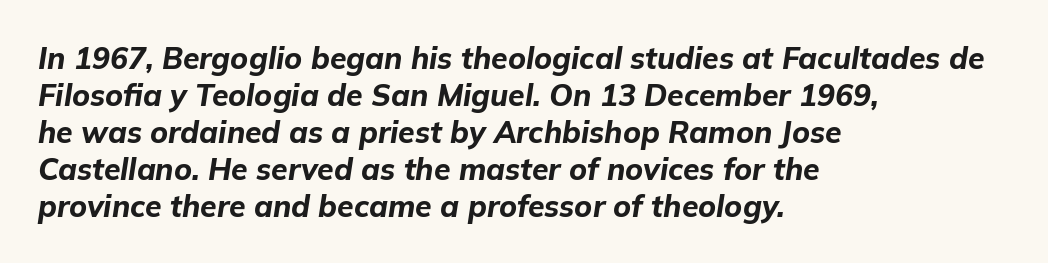
{"italic": "yes", "lean": "right", "slant_degrees": 9, "bold": "yes", "weight": "bold", "width": "normal", "stroke_contrast": "low", "x_height": "medium", "monospaced": "no", "underline": "no", "align": "left", "line_spacing_ratio": 1.23, "letter_spacing": "normal", "letter_spacing_em": 0.0, "glyph_px": 30}
